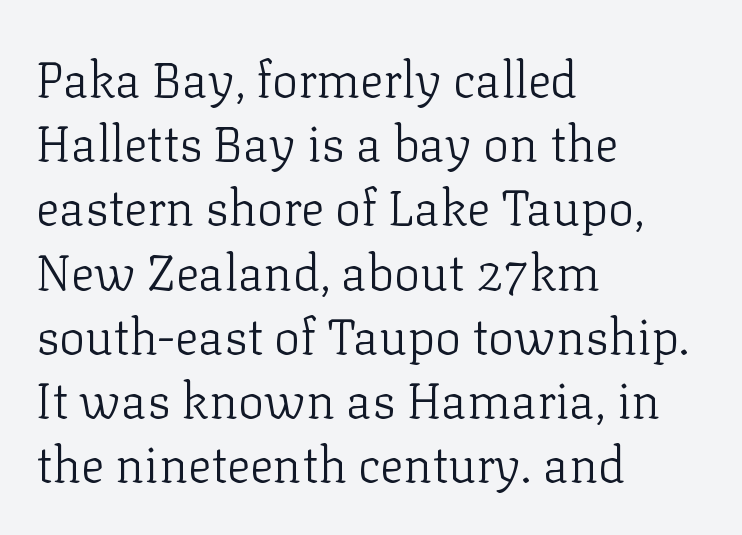
Q: Is the text bold? A: No.
Q: Is the text italic (slanted)? A: No, it is upright.
Q: Is the typeface a serif or a sans-serif typeface? A: Serif.
Q: Is the text underlined? A: No.
Q: How is the paragraph aligned? A: Left-aligned.
Q: Is the spacing between letters normal or unusually wide? A: Normal.
Q: Is the spacing between lines tight, normal or loose? A: Normal.
Q: Width (condensed, normal, or wide)? A: Normal.
Q: Stroke contrast? A: Low.
Q: x-height? A: Medium.
Q: Monospaced? A: No.
